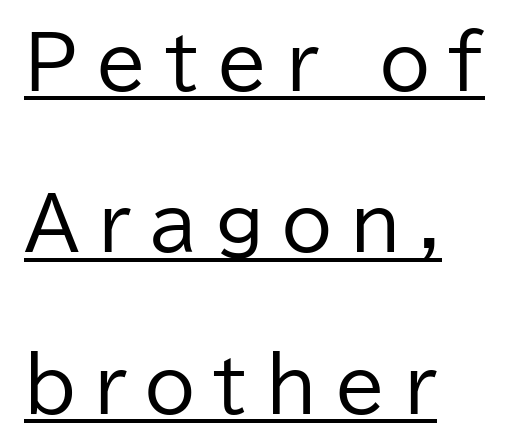
Q: Is the text bold? A: No.
Q: Is the text italic (slanted)? A: No, it is upright.
Q: Is the typeface a serif or a sans-serif typeface? A: Sans-serif.
Q: Is the text underlined? A: Yes.
Q: How is the paragraph aligned? A: Left-aligned.
Q: Is the spacing between letters normal or unusually wide? A: Unusually wide.
Q: Is the spacing between lines tight, normal or loose? A: Loose.
Q: Width (condensed, normal, or wide)? A: Normal.
Q: Stroke contrast? A: Low.
Q: x-height? A: Medium.
Q: Monospaced? A: No.
